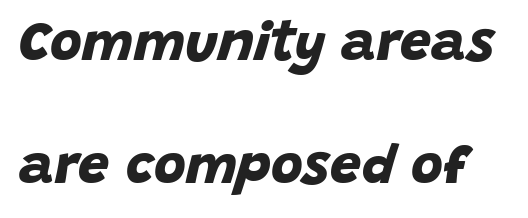
The glyphs are unaccompanied by any horizontal stroke below them. In terms of letterform style, serifs are entirely absent. Proportional: the letters do not fall into vertical columns. Characters follow at the spacing the type designer built in. Successive baselines arrive slowly, with a big drop between each. Strong, thick strokes mark this as bold type.
